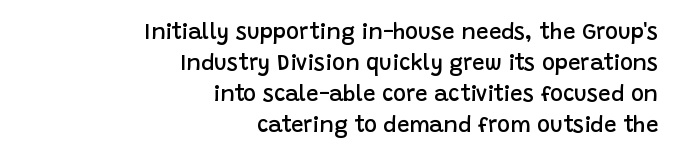
Q: Is the text bold? A: Semi-bold.
Q: Is the text italic (slanted)? A: No, it is upright.
Q: Is the text underlined? A: No.
Q: How is the paragraph aligned? A: Right-aligned.
Q: Is the spacing between letters normal or unusually wide? A: Normal.
Q: Is the spacing between lines tight, normal or loose? A: Normal.
